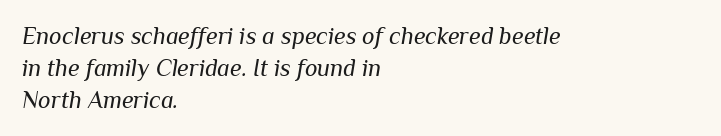
The image shows 24 px text type, italic (leaning right); set left-aligned, normal line spacing (1.33x), normal letter spacing, not underlined.
